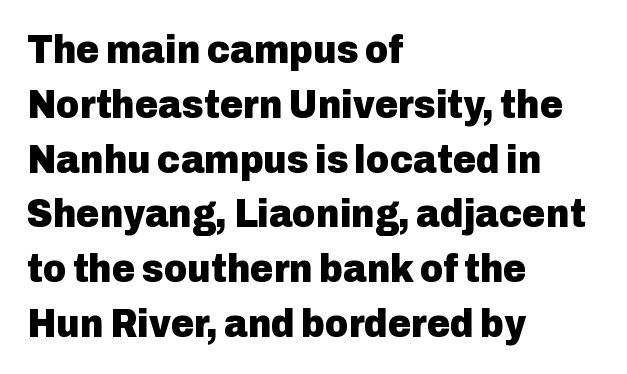
The image shows 40 px heavy sans-serif type, upright; set left-aligned, normal line spacing (1.37x), normal letter spacing, not underlined; low stroke contrast and a medium x-height.
